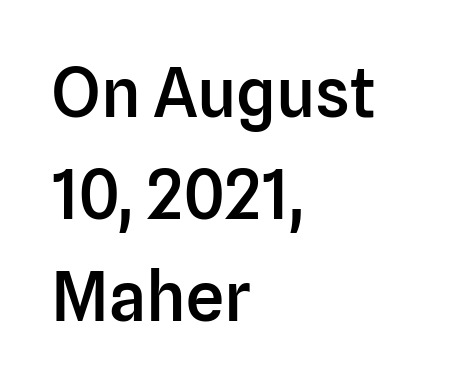
{"serif": "no", "italic": "no", "bold": "semi", "weight": "semibold", "width": "normal", "stroke_contrast": "low", "x_height": "medium", "monospaced": "no", "underline": "no", "align": "left", "line_spacing": "normal", "line_spacing_ratio": 1.5, "letter_spacing": "normal", "letter_spacing_em": 0.0, "glyph_px": 68}
